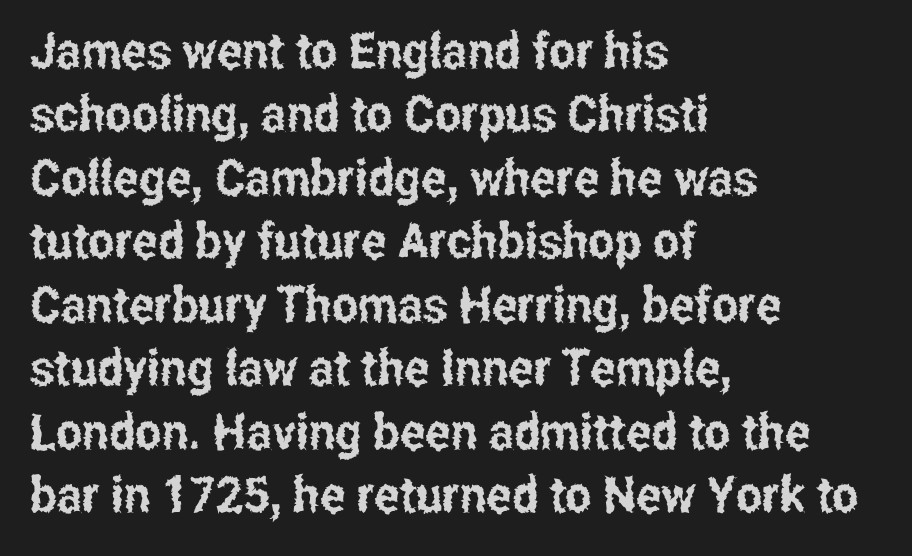
The image shows 50 px condensed sans-serif type, upright; set left-aligned, normal line spacing (1.27x), normal letter spacing, not underlined; low stroke contrast and a medium x-height.
